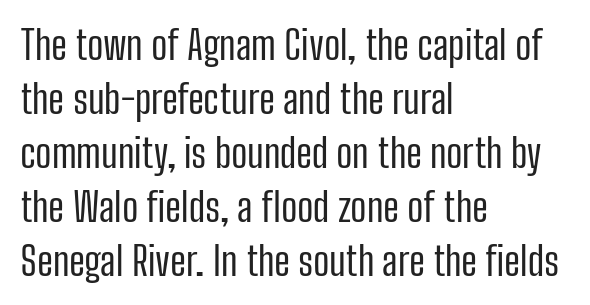
Rule under the text: the space is simply empty. Look at the bottom of the vertical strokes: they stop flat, with no serifs. Standard letterfit; no display-style spreading of the glyphs. It's the straight-up-and-down kind of type. The font is comparable to plain body text, perhaps lighter.
